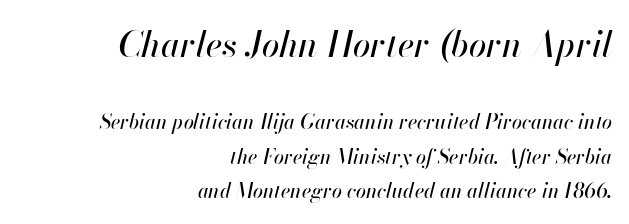
Q: Is the text italic (slanted)? A: Yes, it leans right by about 13 degrees.
Q: Is the text underlined? A: No.
Q: How is the paragraph aligned? A: Right-aligned.
Q: Is the spacing between letters normal or unusually wide? A: Normal.
Q: Which block of text is set in a larger size, the first (top) or the second (bottom)? A: The first (top) one.
Q: Width (condensed, normal, or wide)? A: Normal.
Q: Stroke contrast? A: High.
Q: x-height? A: Small.
Q: Monospaced? A: No.
